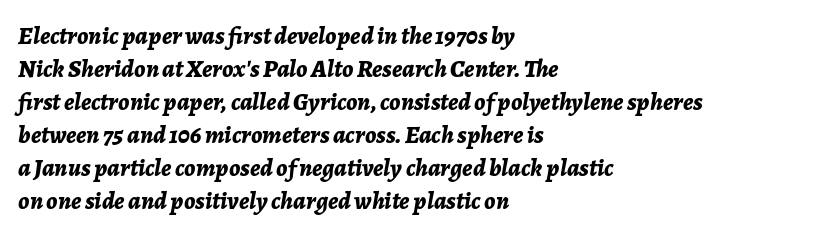
The image shows 25 px bold type, italic (leaning right); set left-aligned, normal line spacing (1.32x), normal letter spacing, not underlined.
